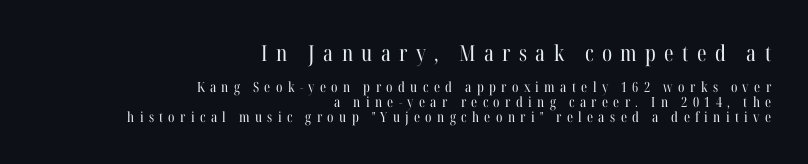
Q: Is the text bold? A: No.
Q: Is the text italic (slanted)? A: No, it is upright.
Q: Is the text underlined? A: No.
Q: How is the paragraph aligned? A: Right-aligned.
Q: Is the spacing between letters normal or unusually wide? A: Unusually wide.
Q: Is the spacing between lines tight, normal or loose? A: Tight.
Q: Which block of text is set in a larger size, the first (top) or the second (bottom)? A: The first (top) one.
